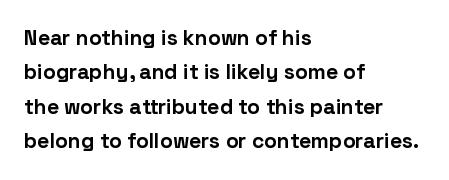
Each row of text sits above clean, open space. Each glyph is drawn with heavy, bold strokes. Alignment: flush left. Between one letter and the next there's only the usual sliver of space.
